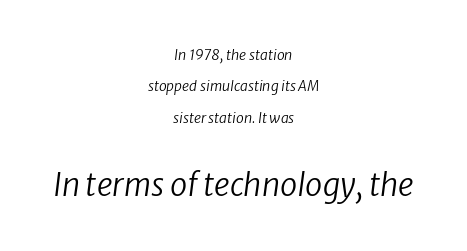
{"serif": "no", "bold": "no", "weight": "regular", "width": "normal", "stroke_contrast": "low", "x_height": "medium", "monospaced": "no", "underline": "no", "align": "center", "line_spacing": "loose", "line_spacing_ratio": 2.24, "letter_spacing": "normal", "letter_spacing_em": 0.0, "larger_block": "second", "size_ratio": 2.21, "glyph_px": 31}
